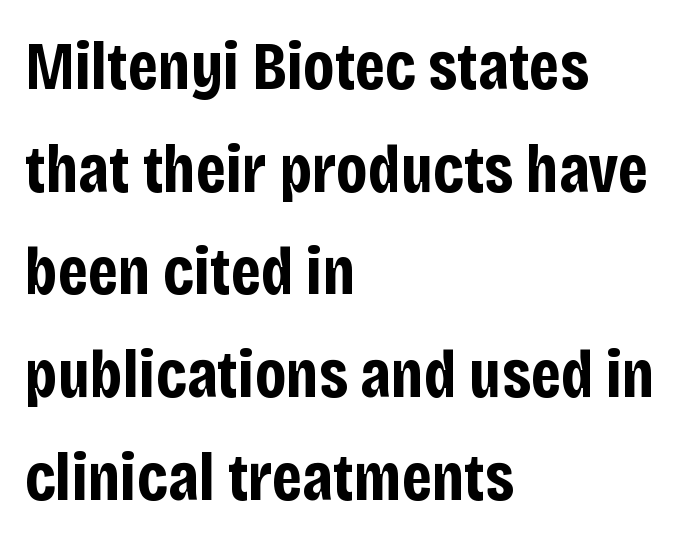
Q: Is the text bold? A: Yes.
Q: Is the text italic (slanted)? A: No, it is upright.
Q: Is the typeface a serif or a sans-serif typeface? A: Sans-serif.
Q: Is the text underlined? A: No.
Q: How is the paragraph aligned? A: Left-aligned.
Q: Is the spacing between letters normal or unusually wide? A: Normal.
Q: Is the spacing between lines tight, normal or loose? A: Normal.
Q: Width (condensed, normal, or wide)? A: Condensed.
Q: Stroke contrast? A: Low.
Q: x-height? A: Large.
Q: Monospaced? A: No.
